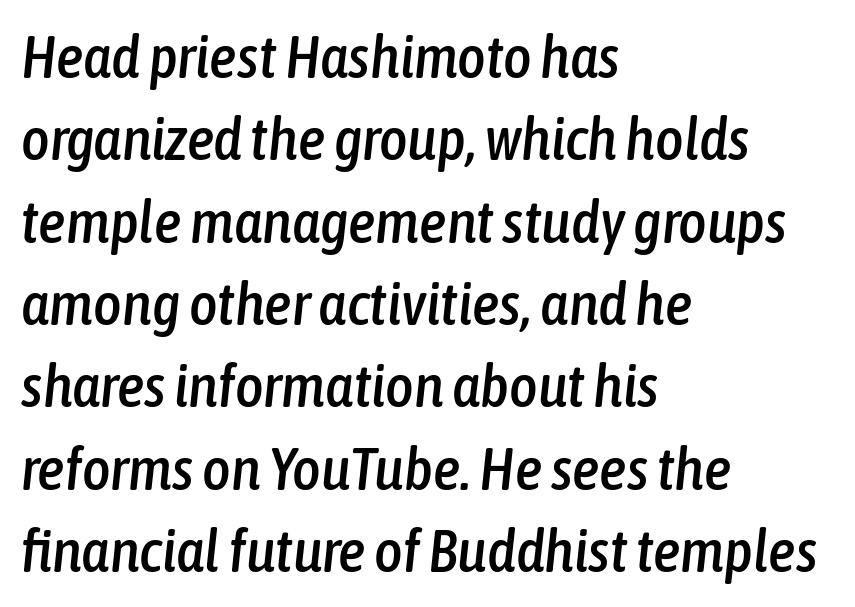
The image shows 61 px condensed type, italic (leaning right); set left-aligned, normal line spacing (1.35x), normal letter spacing, not underlined; low stroke contrast and a medium x-height.
